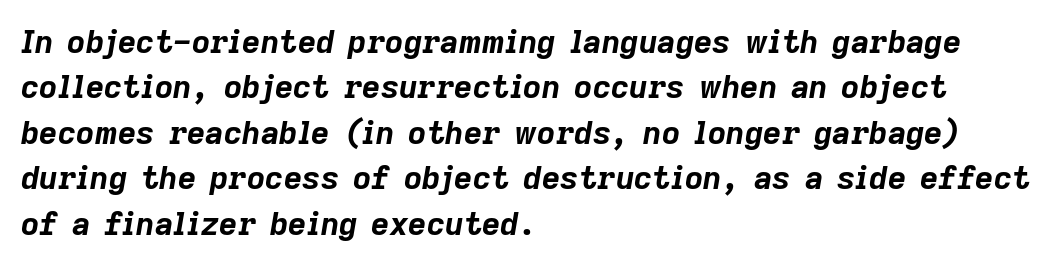
Set as a true bold cut, around the 700 mark. These lines stack with their left ends in a neat column. Plain, unruled lines of type. Characters follow at the spacing the type designer built in. Here the designer chose a conventional face with non-uniform glyph widths.
